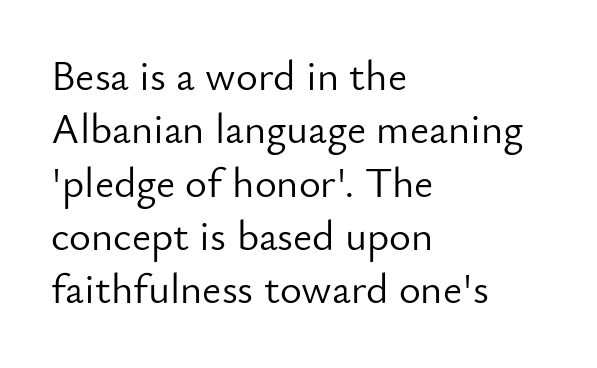
The glyphs are unaccompanied by any horizontal stroke below them. Successive baselines arrive at the customary interval. Is the type heavy? It reads as light-to-regular instead. Spacing verdict: proportional, widths tailored to each character. Honestly, the letter spacing is just normal — you wouldn't notice it. The characters display no serif detailing; their extremities are plain.
